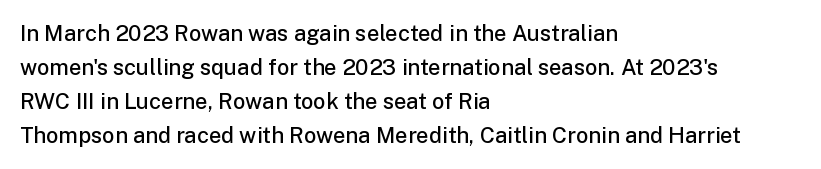
The image shows 22 px text type, upright; set left-aligned, normal line spacing (1.55x), normal letter spacing, not underlined.
